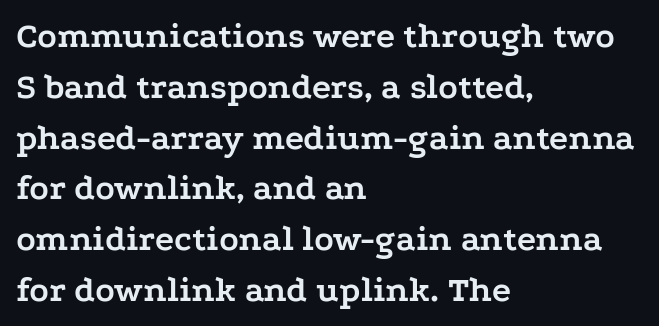
Q: Is the text bold? A: Yes.
Q: Is the text italic (slanted)? A: No, it is upright.
Q: Is the typeface a serif or a sans-serif typeface? A: Serif.
Q: Is the text underlined? A: No.
Q: How is the paragraph aligned? A: Left-aligned.
Q: Is the spacing between letters normal or unusually wide? A: Normal.
Q: Is the spacing between lines tight, normal or loose? A: Normal.
Q: Width (condensed, normal, or wide)? A: Wide.
Q: Stroke contrast? A: Low.
Q: x-height? A: Medium.
Q: Monospaced? A: No.
